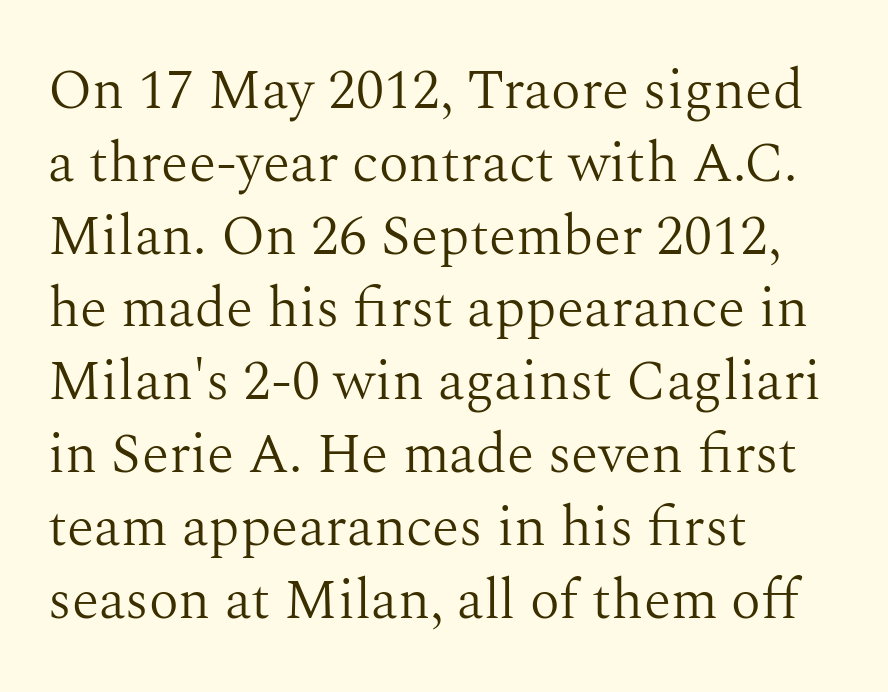
Q: Is the text bold? A: No.
Q: Is the text italic (slanted)? A: No, it is upright.
Q: Is the typeface a serif or a sans-serif typeface? A: Serif.
Q: Is the text underlined? A: No.
Q: How is the paragraph aligned? A: Left-aligned.
Q: Is the spacing between letters normal or unusually wide? A: Normal.
Q: Is the spacing between lines tight, normal or loose? A: Normal.
Q: Width (condensed, normal, or wide)? A: Normal.
Q: Stroke contrast? A: Medium.
Q: x-height? A: Medium.
Q: Monospaced? A: No.
